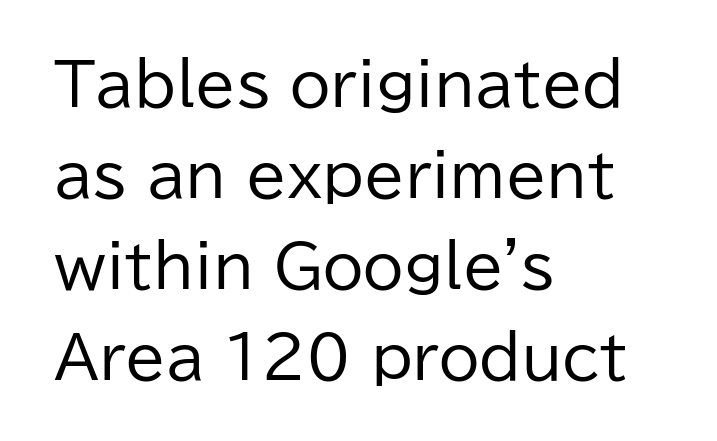
The image shows 59 px regular-weight sans-serif type, upright; set left-aligned, normal line spacing (1.54x), normal letter spacing, not underlined; low stroke contrast and a medium x-height.
